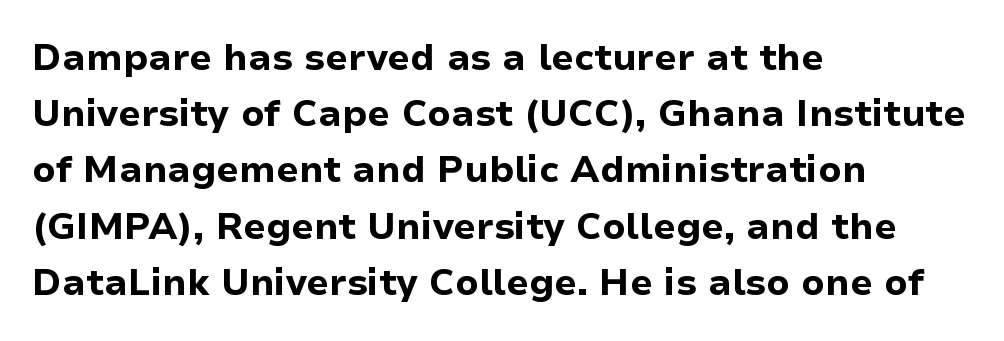
{"serif": "no", "italic": "no", "bold": "yes", "weight": "bold", "width": "normal", "stroke_contrast": "low", "x_height": "medium", "monospaced": "no", "underline": "no", "align": "left", "line_spacing": "normal", "line_spacing_ratio": 1.52, "letter_spacing": "normal", "letter_spacing_em": 0.0, "glyph_px": 37}
